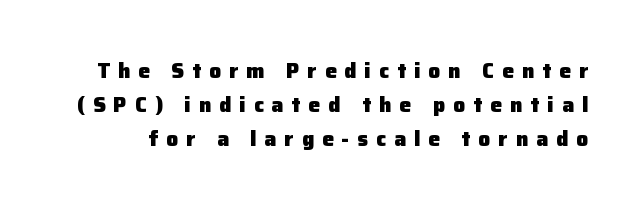
{"italic": "no", "bold": "yes", "underline": "no", "line_spacing": "normal", "line_spacing_ratio": 1.61, "letter_spacing": "wide", "letter_spacing_em": 0.38, "glyph_px": 21}
